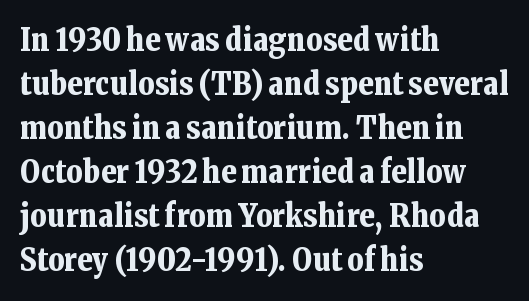
Typesetter's note: full bold, strokes at maximum text heaviness. Short and long lines alike share a common starting point at left. Think of a printed novel: that variable character pitch is what you see here. These lines were composed using upright roman letters.
